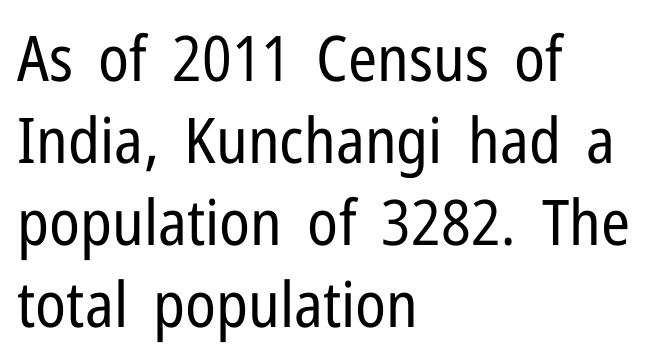
The image shows 63 px regular-weight, condensed sans-serif type, upright; set left-aligned, normal line spacing (1.3x), normal letter spacing, not underlined; low stroke contrast and a medium x-height.
